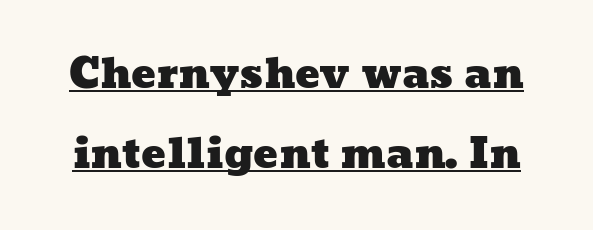
{"width": "wide", "stroke_contrast": "low", "x_height": "medium", "monospaced": "no", "underline": "yes", "line_spacing": "loose", "line_spacing_ratio": 1.94, "letter_spacing": "normal", "letter_spacing_em": 0.0, "glyph_px": 41}
